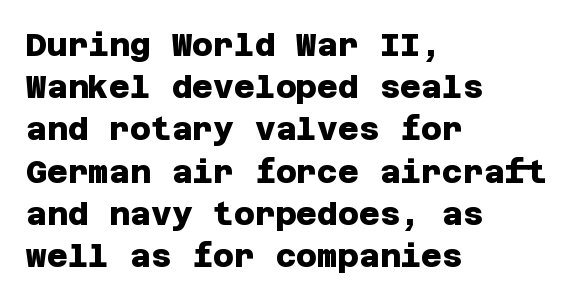
Q: Is the text bold? A: Yes.
Q: Is the typeface a serif or a sans-serif typeface? A: Sans-serif.
Q: Is the text underlined? A: No.
Q: How is the paragraph aligned? A: Left-aligned.
Q: Is the spacing between letters normal or unusually wide? A: Normal.
Q: Is the spacing between lines tight, normal or loose? A: Normal.
Q: Width (condensed, normal, or wide)? A: Normal.
Q: Stroke contrast? A: Low.
Q: x-height? A: Large.
